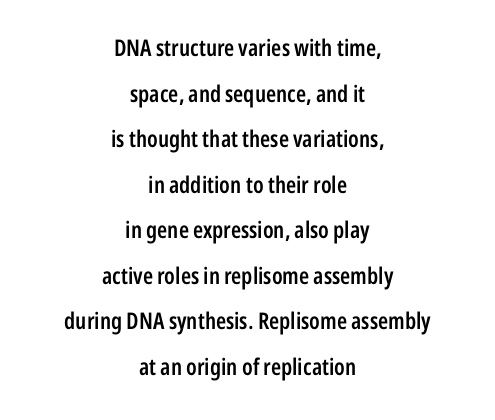
The image shows 23 px text type, upright; set centered, loose line spacing (1.98x), normal letter spacing, not underlined.
